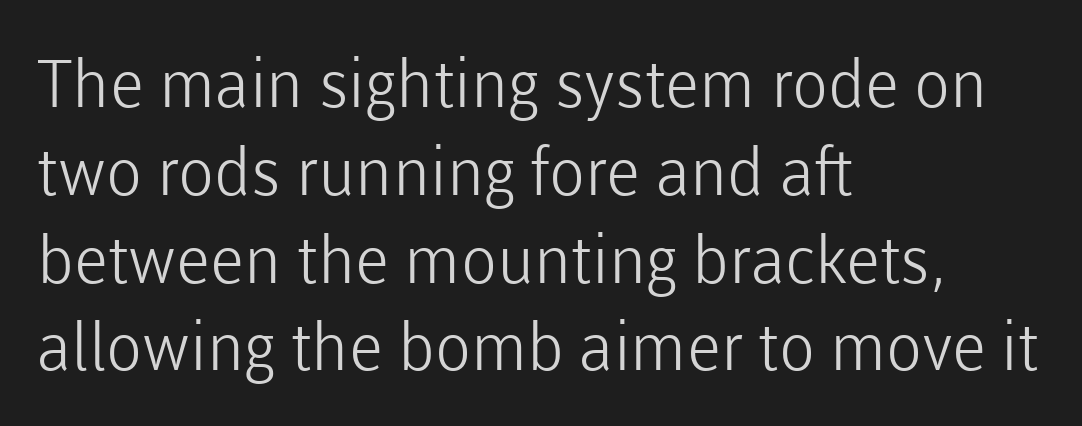
The rendering keeps characters at their native spacing. Serifs: no, the terminals of the letterforms are clean. A normal amount of white space separates one row of letters from the next. Unlike italic type, these characters show no tilt at all. Horizontally, the lines are justified to the leading edge only.
